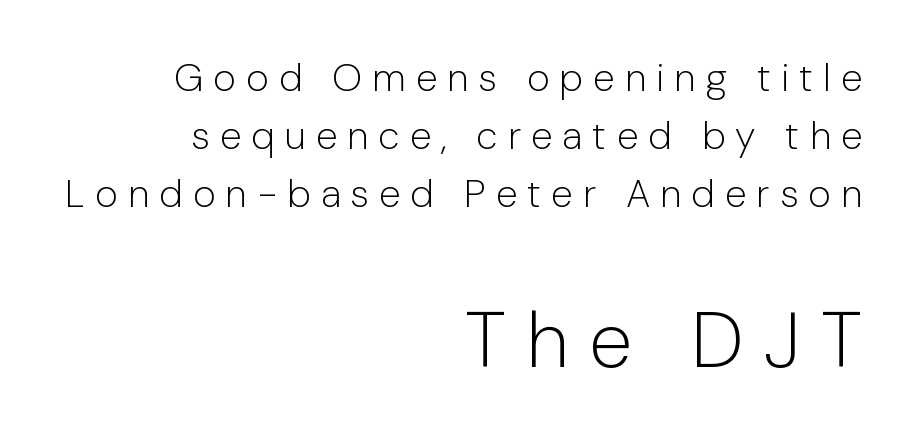
Q: Is the text bold? A: No.
Q: Is the text italic (slanted)? A: No, it is upright.
Q: Is the typeface a serif or a sans-serif typeface? A: Sans-serif.
Q: Is the text underlined? A: No.
Q: How is the paragraph aligned? A: Right-aligned.
Q: Is the spacing between letters normal or unusually wide? A: Unusually wide.
Q: Is the spacing between lines tight, normal or loose? A: Normal.
Q: Which block of text is set in a larger size, the first (top) or the second (bottom)? A: The second (bottom) one.
Q: Width (condensed, normal, or wide)? A: Normal.
Q: Stroke contrast? A: Low.
Q: x-height? A: Medium.
Q: Monospaced? A: No.
